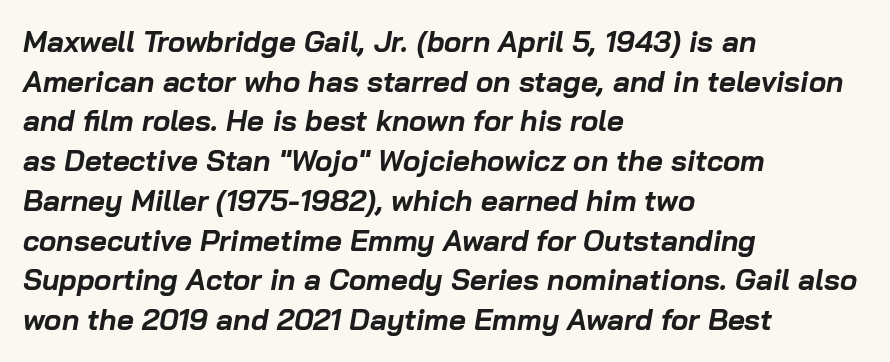
{"italic": "yes", "lean": "right", "slant_degrees": 10, "bold": "yes", "weight": "bold", "width": "normal", "stroke_contrast": "low", "x_height": "medium", "monospaced": "no", "underline": "no", "align": "left", "line_spacing": "normal", "line_spacing_ratio": 1.37, "letter_spacing": "normal", "letter_spacing_em": 0.0, "glyph_px": 29}
